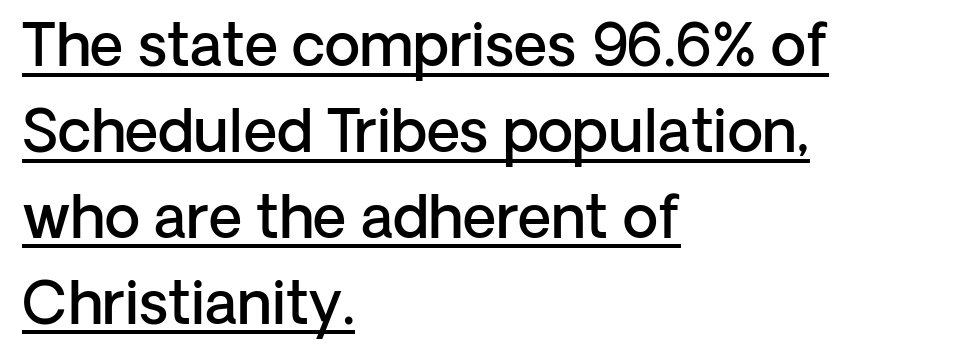
{"serif": "no", "italic": "no", "bold": "semi", "weight": "semibold", "width": "normal", "stroke_contrast": "low", "x_height": "medium", "monospaced": "no", "underline": "yes", "align": "left", "line_spacing": "normal", "line_spacing_ratio": 1.48, "letter_spacing": "normal", "letter_spacing_em": 0.0, "glyph_px": 58}
